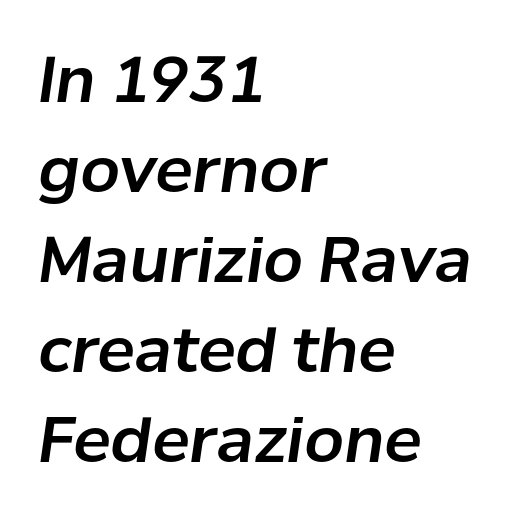
Q: Is the text italic (slanted)? A: Yes, it leans right by about 8 degrees.
Q: Is the text underlined? A: No.
Q: How is the paragraph aligned? A: Left-aligned.
Q: Is the spacing between letters normal or unusually wide? A: Normal.
Q: Is the spacing between lines tight, normal or loose? A: Normal.
Q: Width (condensed, normal, or wide)? A: Normal.
Q: Stroke contrast? A: Low.
Q: x-height? A: Medium.
Q: Monospaced? A: No.
